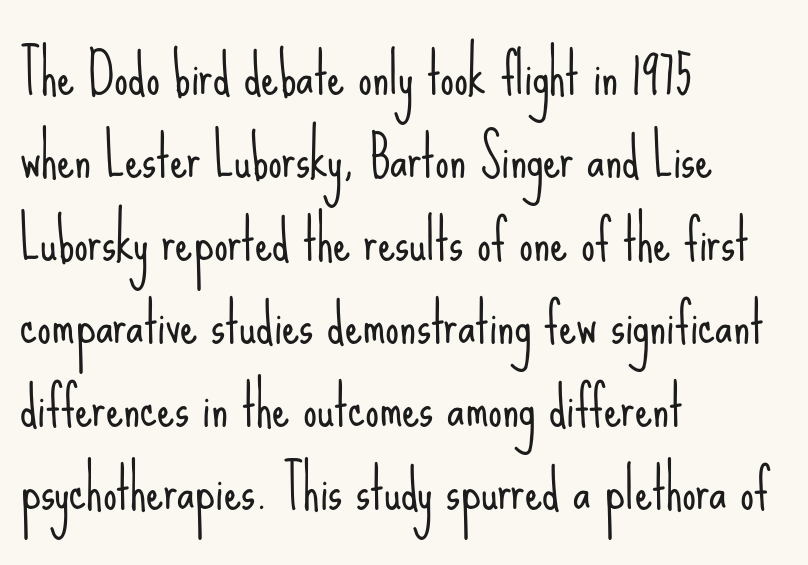
The image shows 55 px light, condensed sans-serif type, upright; set left-aligned, normal line spacing (1.51x), normal letter spacing, not underlined; low stroke contrast and a small x-height.
